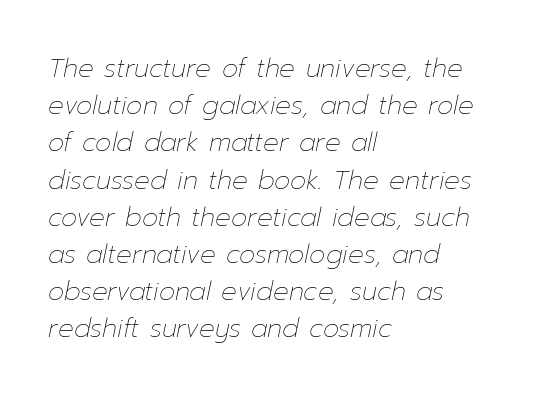
Q: Is the text bold? A: No.
Q: Is the text italic (slanted)? A: Yes, it leans right by about 12 degrees.
Q: Is the text underlined? A: No.
Q: How is the paragraph aligned? A: Left-aligned.
Q: Is the spacing between letters normal or unusually wide? A: Normal.
Q: Is the spacing between lines tight, normal or loose? A: Normal.
